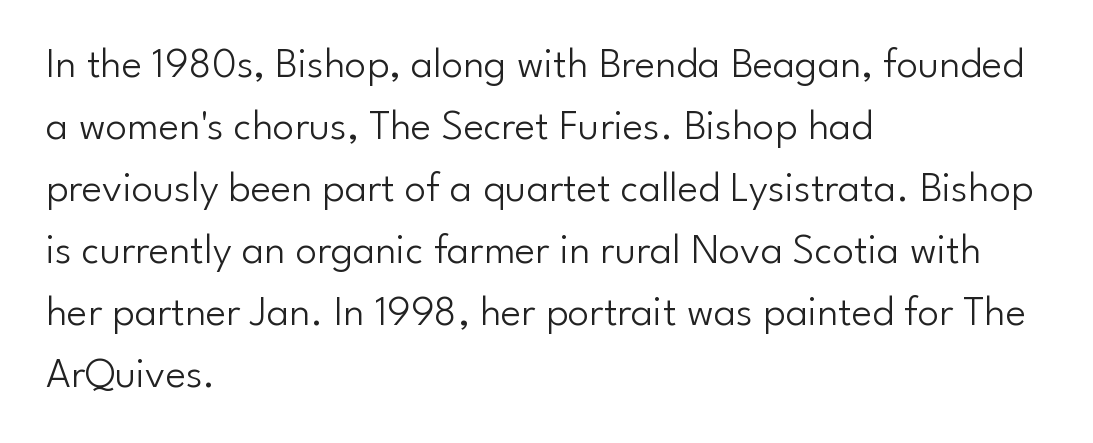
Honestly, the letter spacing is just normal — you wouldn't notice it. Unlike a traditional serif, this face leaves its strokes unadorned. The space directly below the letters is spotless. A typesetter would call this proportional, since set widths differ per character. No italicization has been applied; the sample stays upright. This sample is left-justified, so line endings fall wherever the words run out.
